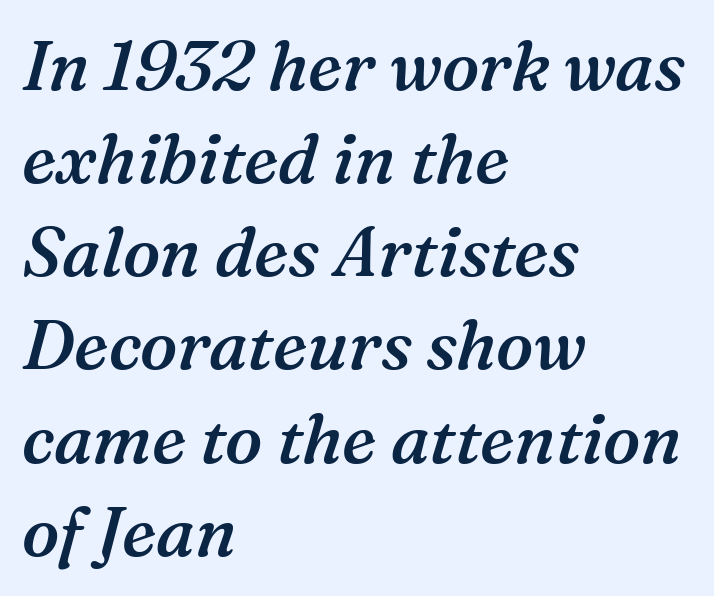
{"serif": "yes", "italic": "yes", "lean": "right", "slant_degrees": 16, "bold": "semi", "weight": "semibold", "width": "normal", "stroke_contrast": "medium", "x_height": "medium", "monospaced": "no", "underline": "no", "align": "left", "line_spacing": "normal", "line_spacing_ratio": 1.35, "letter_spacing": "normal", "letter_spacing_em": 0.0, "glyph_px": 69}
